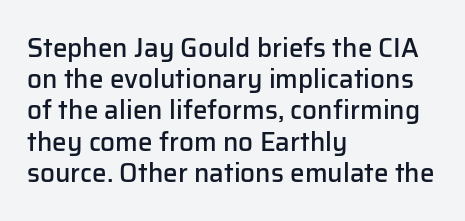
The image shows 26 px text type, upright; set left-aligned, line spacing 1.2x, normal letter spacing, not underlined.
